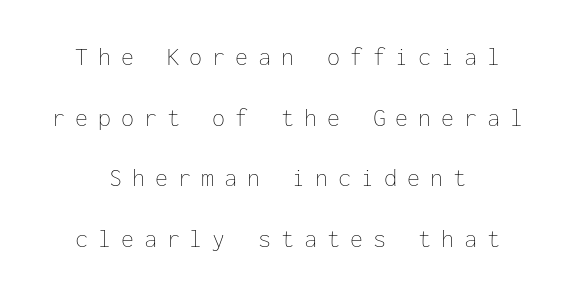
{"italic": "no", "bold": "no", "underline": "no", "align": "center", "line_spacing": "loose", "line_spacing_ratio": 2.33, "letter_spacing": "wide", "letter_spacing_em": 0.38, "glyph_px": 26}
